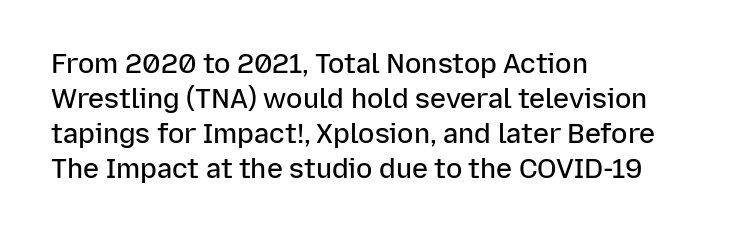
{"italic": "no", "bold": "semi", "underline": "no", "align": "left", "line_spacing": "normal", "line_spacing_ratio": 1.3, "letter_spacing": "normal", "letter_spacing_em": 0.0, "glyph_px": 27}
